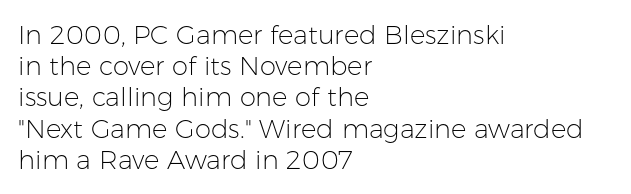
One-word summary of the alignment: left. In terms of letterspacing, this is plain default setting. The words here are not underlined. The characters are drawn with everyday or finer stroke widths. The letters stand straight up with perfectly vertical stems.
